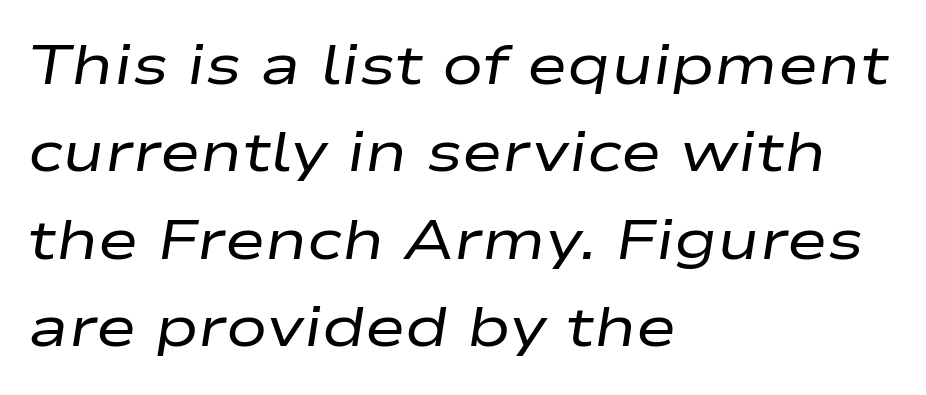
The image shows 55 px regular-weight, wide type, italic (leaning right); set left-aligned, normal line spacing (1.59x), normal letter spacing, not underlined; low stroke contrast and a medium x-height.
